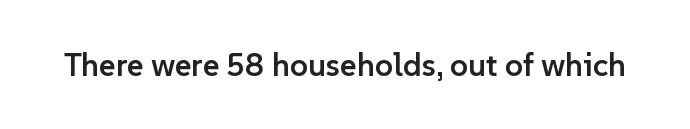
Ordinary non-slanted type is in use. You could not count columns in this text — the font is proportionally spaced. A sans-serif font was chosen for this passage. Stems and bowls a touch heavier than normal — semibold.
